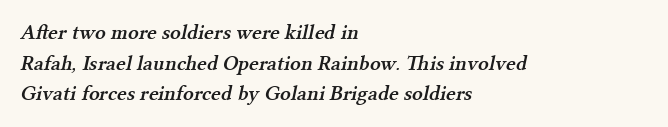
Q: Is the text bold? A: Semi-bold.
Q: Is the text underlined? A: No.
Q: How is the paragraph aligned? A: Left-aligned.
Q: Is the spacing between letters normal or unusually wide? A: Normal.
Q: Is the spacing between lines tight, normal or loose? A: Normal.
